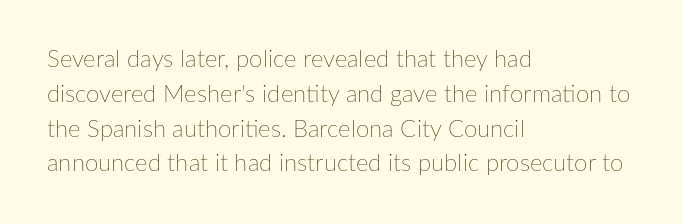
Q: Is the text bold? A: No.
Q: Is the text italic (slanted)? A: No, it is upright.
Q: Is the text underlined? A: No.
Q: How is the paragraph aligned? A: Left-aligned.
Q: Is the spacing between letters normal or unusually wide? A: Normal.
Q: Is the spacing between lines tight, normal or loose? A: Normal.
